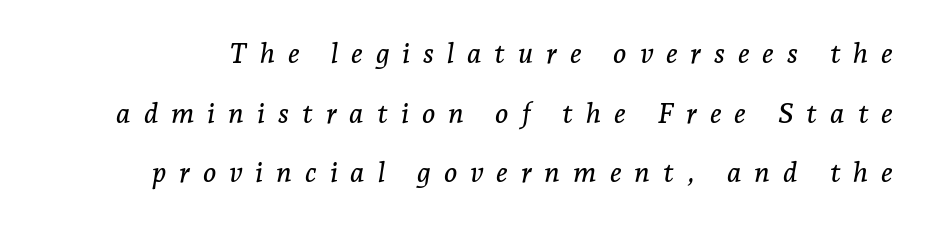
Check under the words: just untouched page. Think of a printed novel: that variable character pitch is what you see here. Short note: letters widely spaced. Interline gaps are noticeably wide in this sample.
